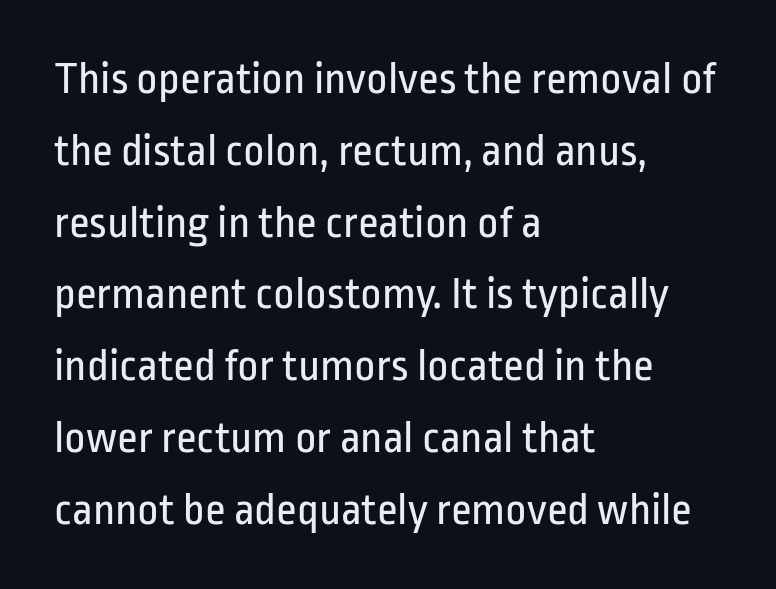
The image shows 46 px regular-weight, condensed sans-serif type, upright; set left-aligned, normal line spacing (1.56x), normal letter spacing, not underlined; low stroke contrast and a medium x-height.
